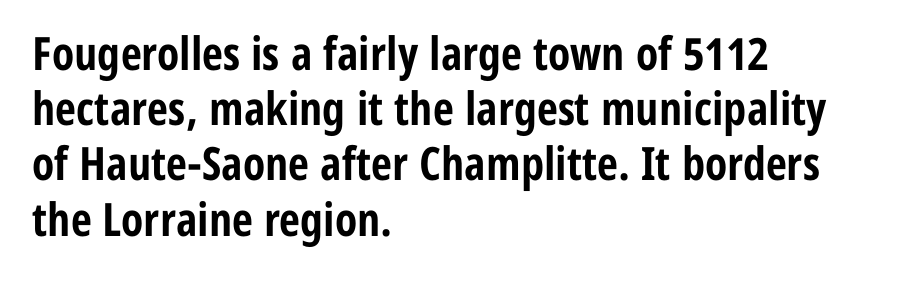
{"serif": "no", "italic": "no", "bold": "yes", "weight": "bold", "width": "condensed", "stroke_contrast": "low", "x_height": "medium", "monospaced": "no", "underline": "no", "align": "left", "line_spacing_ratio": 1.2, "letter_spacing": "normal", "letter_spacing_em": 0.0, "glyph_px": 46}
